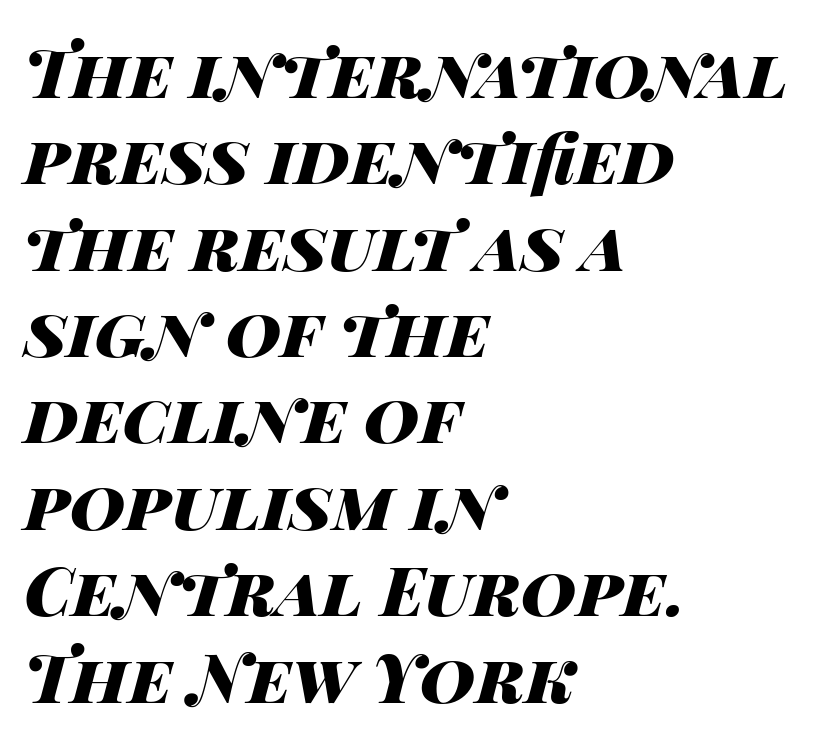
{"italic": "yes", "lean": "right", "slant_degrees": 14, "bold": "yes", "weight": "heavy", "width": "wide", "stroke_contrast": "high", "x_height": "large", "monospaced": "no", "underline": "no", "align": "left", "line_spacing": "normal", "line_spacing_ratio": 1.27, "letter_spacing": "normal", "letter_spacing_em": 0.0, "glyph_px": 68}
